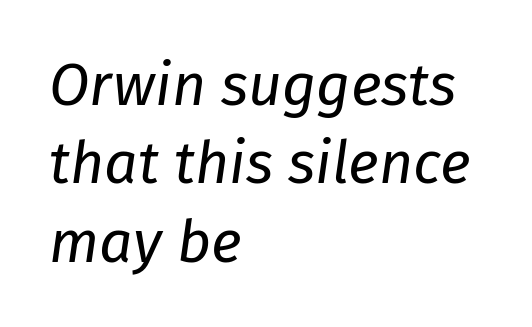
The image shows 59 px regular-weight type, italic (leaning right); set left-aligned, normal line spacing (1.33x), normal letter spacing, not underlined; low stroke contrast and a medium x-height.
